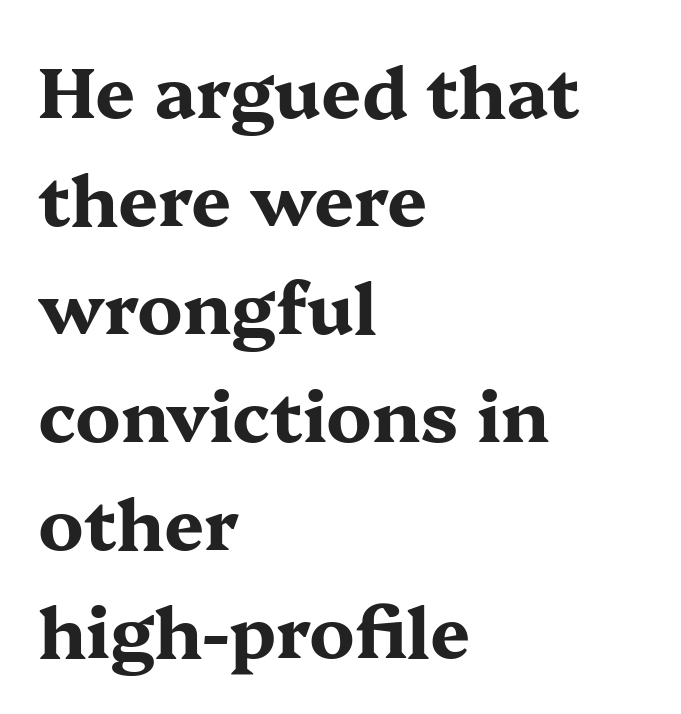
Q: Is the text bold? A: Yes.
Q: Is the text italic (slanted)? A: No, it is upright.
Q: Is the typeface a serif or a sans-serif typeface? A: Serif.
Q: Is the text underlined? A: No.
Q: How is the paragraph aligned? A: Left-aligned.
Q: Is the spacing between letters normal or unusually wide? A: Normal.
Q: Is the spacing between lines tight, normal or loose? A: Normal.
Q: Width (condensed, normal, or wide)? A: Wide.
Q: Stroke contrast? A: Medium.
Q: x-height? A: Medium.
Q: Monospaced? A: No.
